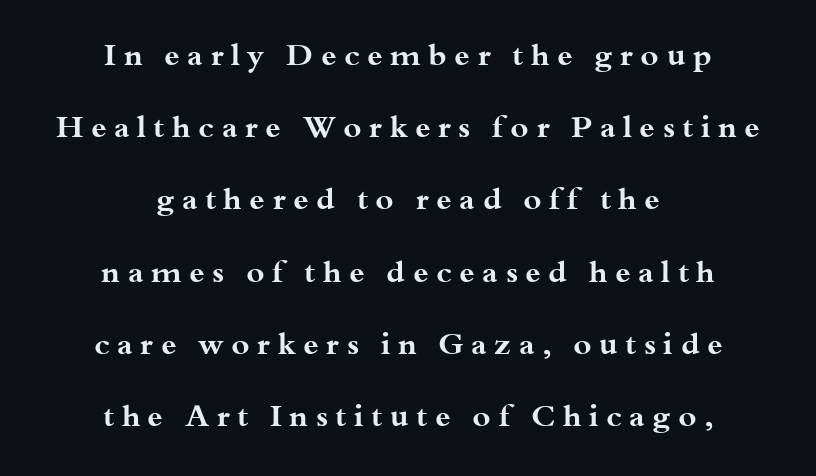
The image shows 31 px bold, wide serif type, upright; set centered, loose line spacing (2.33x), unusually wide letter spacing (+0.24 em), not underlined; medium stroke contrast and a small x-height.
